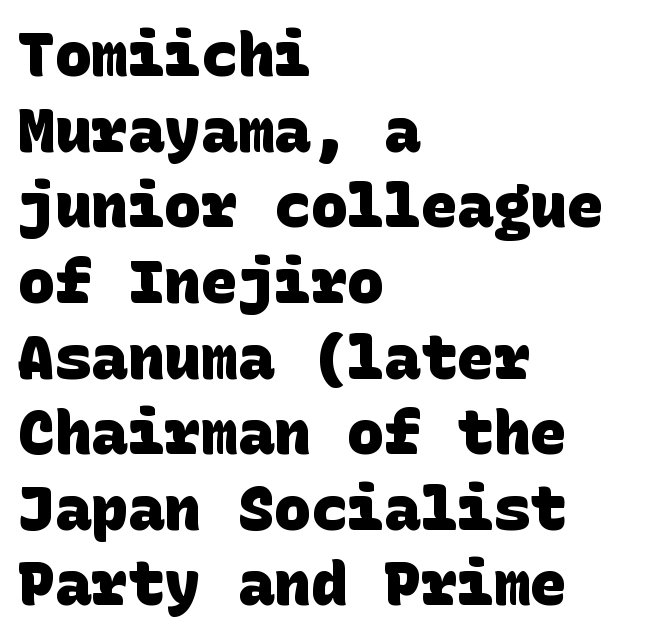
{"serif": "no", "bold": "yes", "weight": "heavy", "width": "normal", "stroke_contrast": "low", "x_height": "large", "underline": "no", "align": "left", "line_spacing_ratio": 1.24, "letter_spacing": "normal", "letter_spacing_em": 0.0, "glyph_px": 61}
